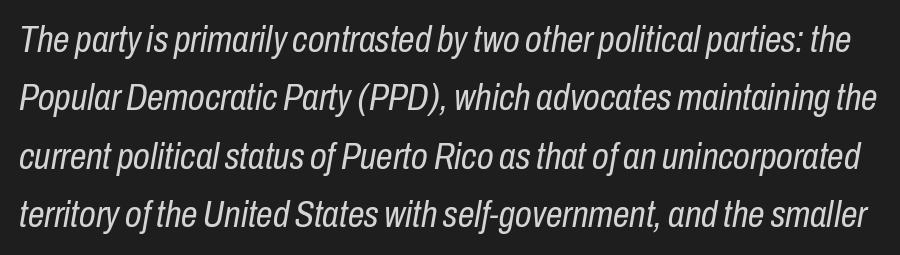
Q: Is the text bold? A: No.
Q: Is the text italic (slanted)? A: Yes, it leans right by about 10 degrees.
Q: Is the text underlined? A: No.
Q: Is the spacing between letters normal or unusually wide? A: Normal.
Q: Is the spacing between lines tight, normal or loose? A: Normal.
Q: Width (condensed, normal, or wide)? A: Condensed.
Q: Stroke contrast? A: Low.
Q: x-height? A: Medium.
Q: Monospaced? A: No.
